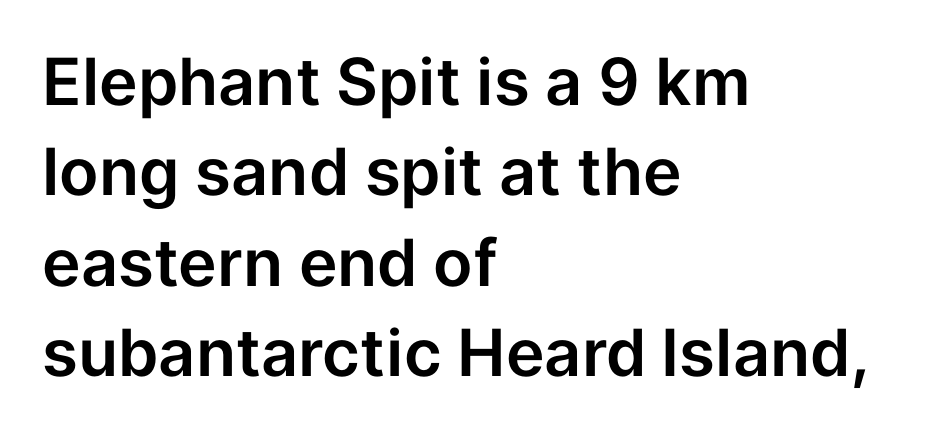
{"serif": "no", "italic": "no", "width": "normal", "stroke_contrast": "low", "x_height": "medium", "monospaced": "no", "underline": "no", "align": "left", "line_spacing": "normal", "line_spacing_ratio": 1.39, "letter_spacing": "normal", "letter_spacing_em": 0.0, "glyph_px": 65}
